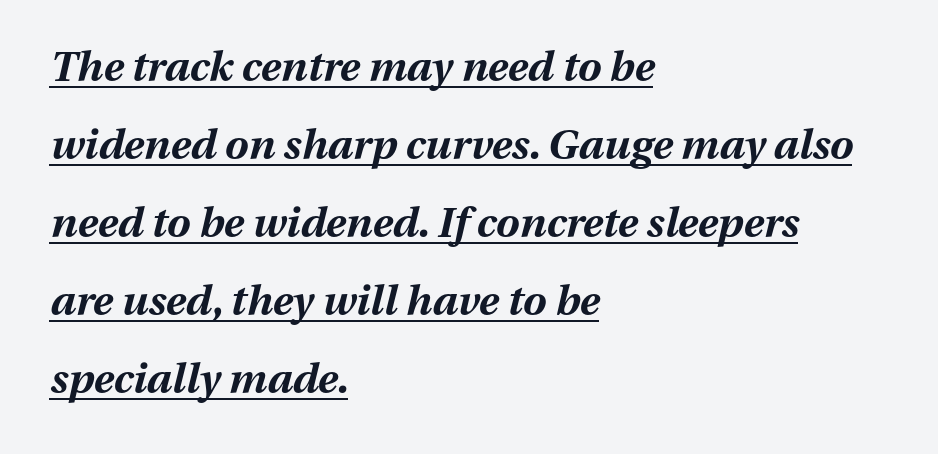
No extra tracking has been applied to these lines. Characters are canted at an angle relative to the baseline's perpendicular. Varying glyph widths throughout — classic text-font behaviour. Horizontally, the lines are justified to the leading edge only.
